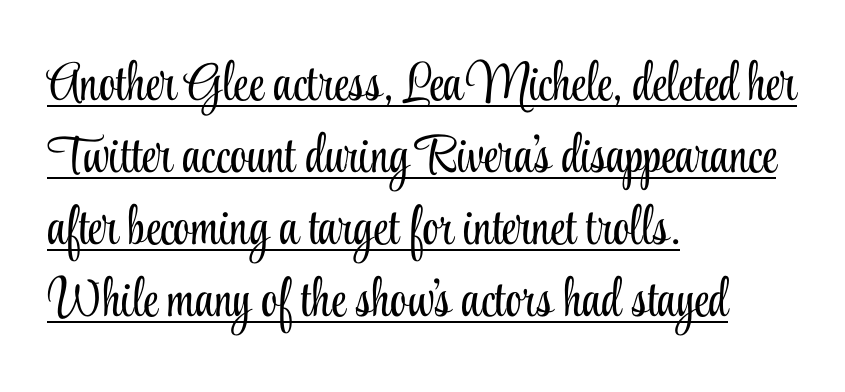
The image shows 53 px light, condensed serif type; set left-aligned, normal line spacing (1.36x), normal letter spacing, underlined; low stroke contrast and a small x-height.
